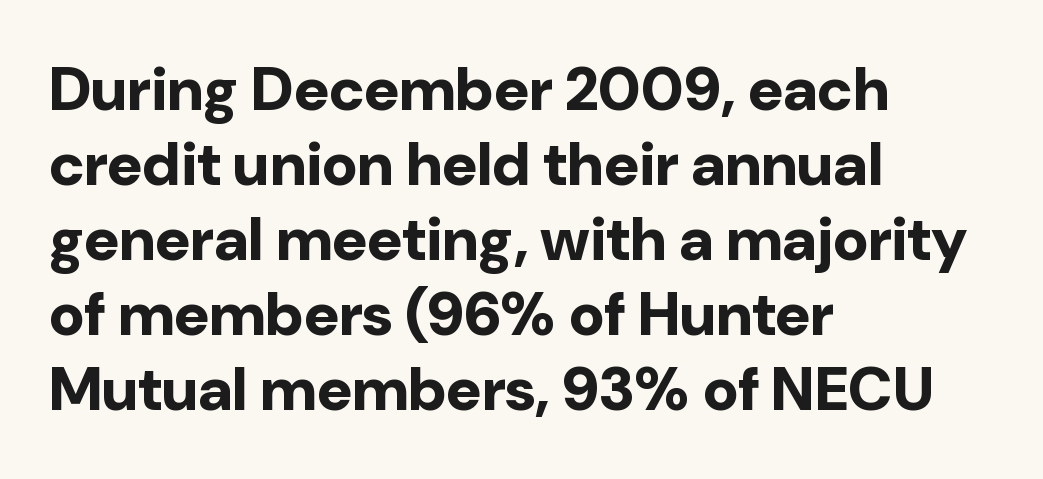
{"serif": "no", "italic": "no", "bold": "yes", "weight": "bold", "width": "normal", "stroke_contrast": "low", "x_height": "medium", "monospaced": "no", "underline": "no", "align": "left", "line_spacing_ratio": 1.23, "letter_spacing": "normal", "letter_spacing_em": 0.0, "glyph_px": 61}
